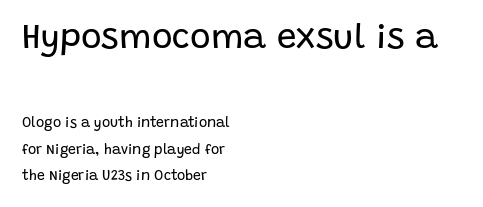
Q: Is the text bold? A: No.
Q: Is the text italic (slanted)? A: No, it is upright.
Q: Is the typeface a serif or a sans-serif typeface? A: Sans-serif.
Q: Is the text underlined? A: No.
Q: How is the paragraph aligned? A: Left-aligned.
Q: Is the spacing between letters normal or unusually wide? A: Normal.
Q: Which block of text is set in a larger size, the first (top) or the second (bottom)? A: The first (top) one.
Q: Width (condensed, normal, or wide)? A: Normal.
Q: Stroke contrast? A: Low.
Q: x-height? A: Large.
Q: Monospaced? A: No.
